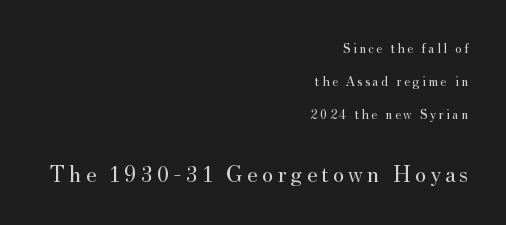
{"italic": "no", "bold": "no", "underline": "no", "align": "right", "line_spacing": "loose", "line_spacing_ratio": 2.37, "larger_block": "second", "size_ratio": 1.71, "glyph_px": 24}
